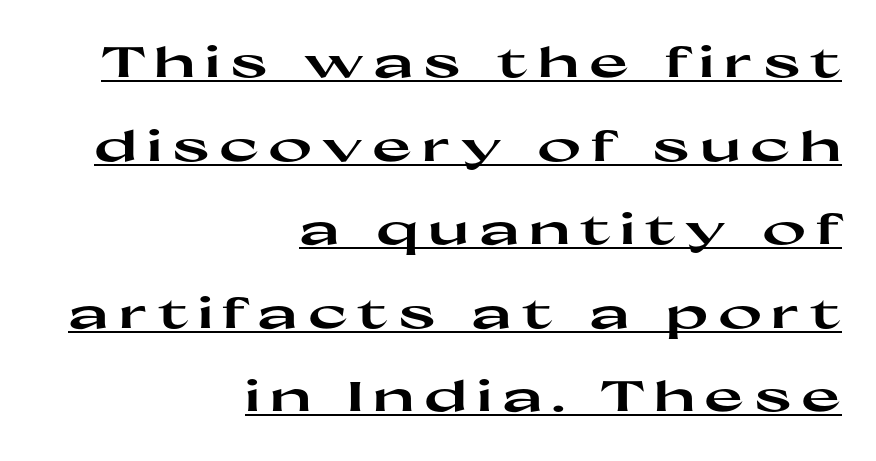
{"serif": "no", "italic": "no", "bold": "yes", "weight": "heavy", "width": "wide", "stroke_contrast": "high", "x_height": "medium", "monospaced": "no", "underline": "yes", "align": "right", "line_spacing": "loose", "line_spacing_ratio": 1.99, "letter_spacing": "wide", "letter_spacing_em": 0.23, "glyph_px": 42}
